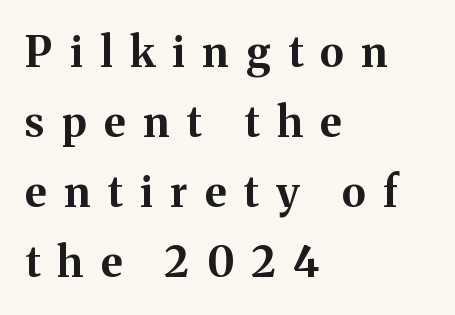
Q: Is the text bold? A: Yes.
Q: Is the text italic (slanted)? A: No, it is upright.
Q: Is the typeface a serif or a sans-serif typeface? A: Serif.
Q: Is the text underlined? A: No.
Q: How is the paragraph aligned? A: Left-aligned.
Q: Is the spacing between letters normal or unusually wide? A: Unusually wide.
Q: Is the spacing between lines tight, normal or loose? A: Normal.
Q: Width (condensed, normal, or wide)? A: Normal.
Q: Stroke contrast? A: Medium.
Q: x-height? A: Medium.
Q: Monospaced? A: No.
